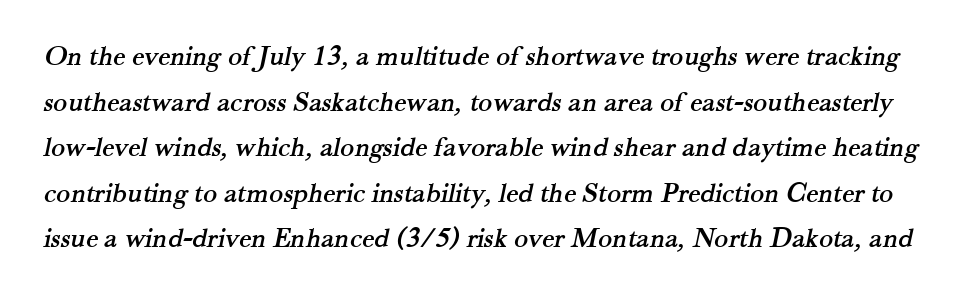
Q: Is the typeface a serif or a sans-serif typeface? A: Serif.
Q: Is the text underlined? A: No.
Q: Is the spacing between letters normal or unusually wide? A: Normal.
Q: Is the spacing between lines tight, normal or loose? A: Normal.
Q: Width (condensed, normal, or wide)? A: Normal.
Q: Stroke contrast? A: Medium.
Q: x-height? A: Small.
Q: Monospaced? A: No.
